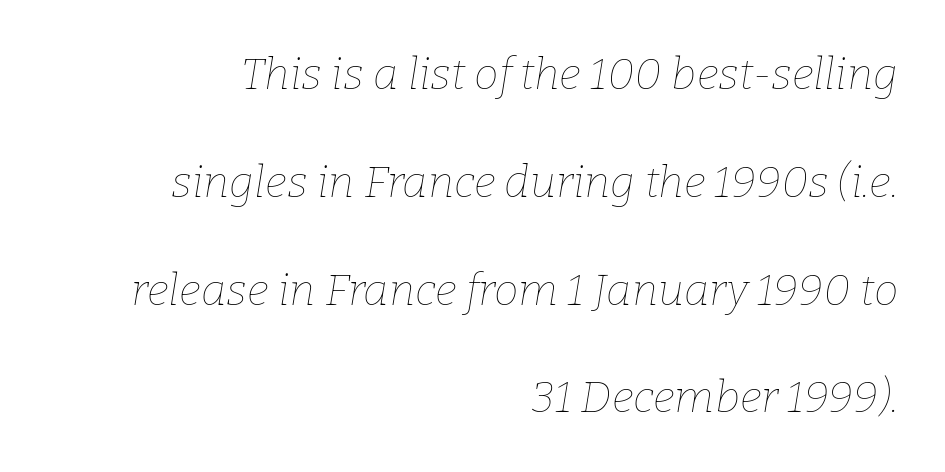
The image shows 44 px thin type, italic (leaning right); set right-aligned, loose line spacing (2.45x), normal letter spacing, not underlined; low stroke contrast and a medium x-height.
